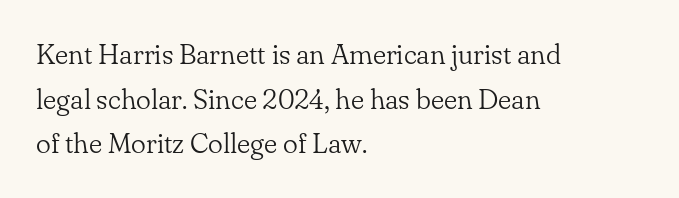
The image shows 28 px light serif type, upright; set left-aligned, normal line spacing (1.59x), normal letter spacing, not underlined; low stroke contrast and a small x-height.
